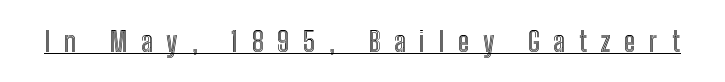
Q: Is the text italic (slanted)? A: No, it is upright.
Q: Is the text underlined? A: Yes.
Q: Is the spacing between letters normal or unusually wide? A: Unusually wide.
Q: Width (condensed, normal, or wide)? A: Condensed.
Q: x-height? A: Medium.
Q: Monospaced? A: No.
